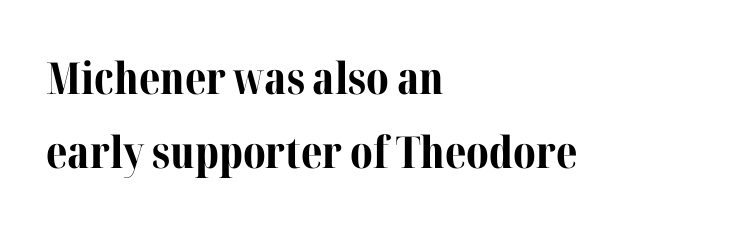
The image shows 44 px bold serif type, upright; set left-aligned, normal line spacing (1.68x), normal letter spacing, not underlined; medium stroke contrast and a medium x-height.
